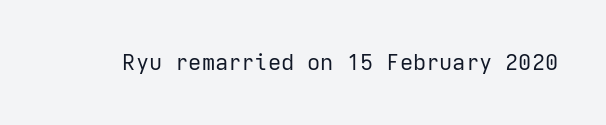
{"italic": "no", "bold": "no", "underline": "no", "letter_spacing": "normal", "letter_spacing_em": 0.0, "glyph_px": 22}
